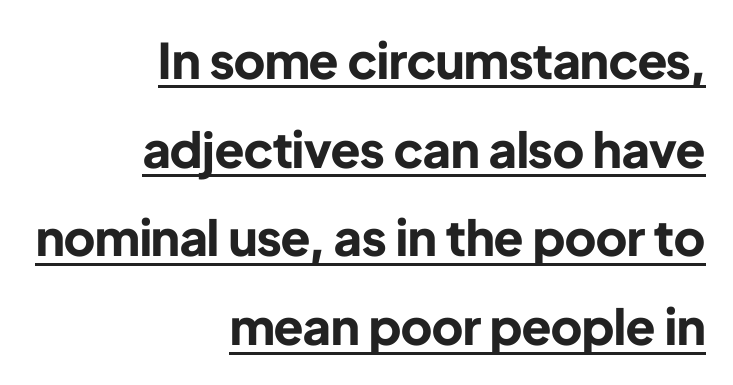
Nobody touched the tracking dial on this one. This sample is right-justified, so line beginnings fall wherever the words allow. The typography opts for an upright posture over an oblique one. What kind of face is this? One without serifs — a sans.
